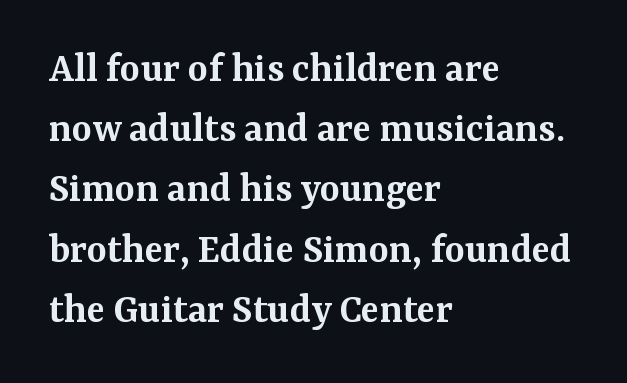
The text was rendered using a seriffed face with decorative stroke endings. The letters advance in unequal steps, a hallmark of proportional type. Notice how the passage keeps a crisp vertical edge on the left only. What stands out about the letter spacing? Nothing — it is the standard amount. A typesetter would call this leading conventional body-copy spacing. Descenders hang freely into open space.
